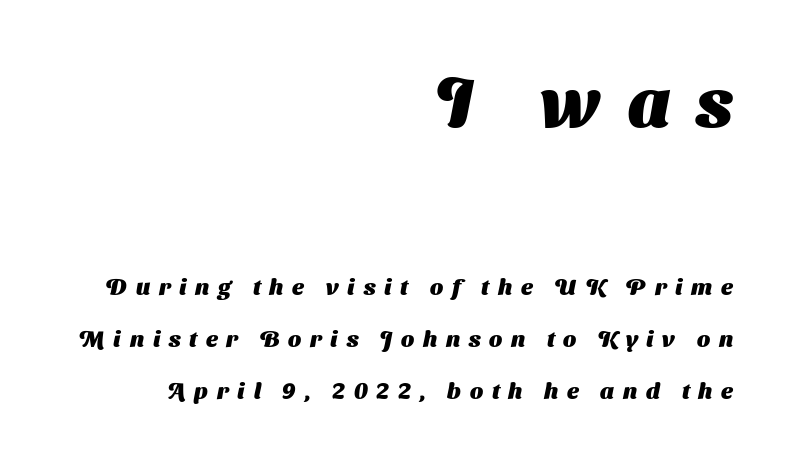
The image shows 70 px heavy sans-serif type; set right-aligned, loose line spacing (2.28x), unusually wide letter spacing (+0.38 em), not underlined; the first (top) block is 3.04x larger; medium stroke contrast and a medium x-height.
